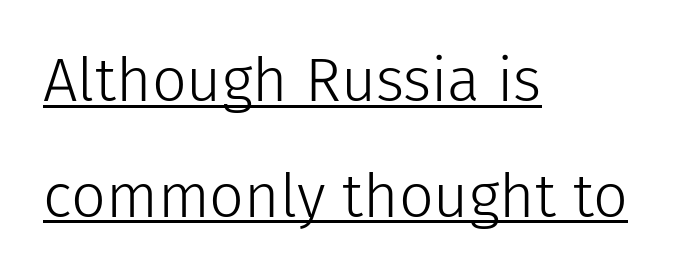
Q: Is the text bold? A: No.
Q: Is the text italic (slanted)? A: No, it is upright.
Q: Is the typeface a serif or a sans-serif typeface? A: Sans-serif.
Q: Is the text underlined? A: Yes.
Q: How is the paragraph aligned? A: Left-aligned.
Q: Is the spacing between letters normal or unusually wide? A: Normal.
Q: Is the spacing between lines tight, normal or loose? A: Loose.
Q: Width (condensed, normal, or wide)? A: Normal.
Q: Stroke contrast? A: Low.
Q: x-height? A: Medium.
Q: Monospaced? A: No.
